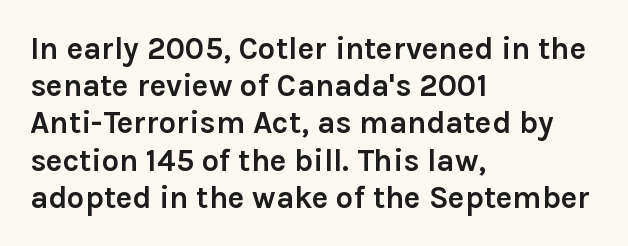
{"serif": "no", "italic": "no", "bold": "yes", "weight": "semibold", "width": "normal", "stroke_contrast": "low", "x_height": "medium", "monospaced": "no", "underline": "no", "align": "left", "line_spacing_ratio": 1.2, "letter_spacing": "normal", "letter_spacing_em": 0.0, "glyph_px": 31}
